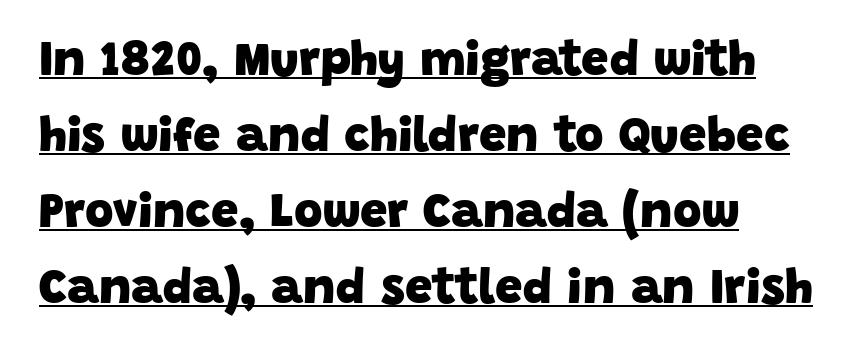
The image shows 49 px heavy sans-serif type; set normal line spacing (1.55x), normal letter spacing, underlined; low stroke contrast and a large x-height.
